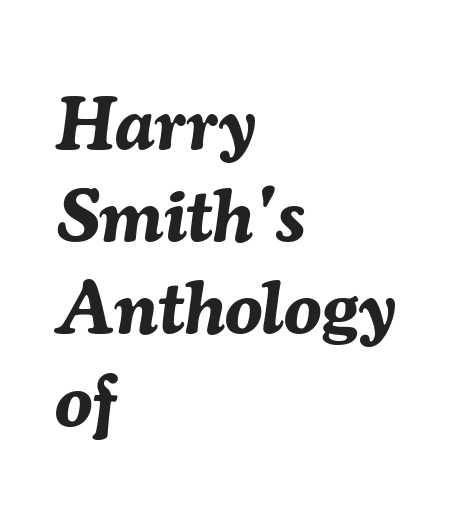
{"italic": "yes", "lean": "right", "slant_degrees": 7, "bold": "yes", "weight": "bold", "width": "normal", "stroke_contrast": "medium", "x_height": "medium", "monospaced": "no", "underline": "no", "align": "left", "line_spacing_ratio": 1.23, "letter_spacing": "normal", "letter_spacing_em": 0.0, "glyph_px": 75}
